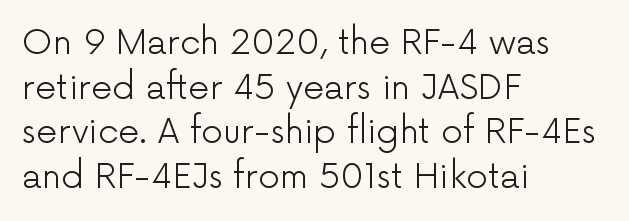
The image shows 34 px light sans-serif type, upright; set left-aligned, normal line spacing (1.31x), normal letter spacing, not underlined; low stroke contrast and a medium x-height.
